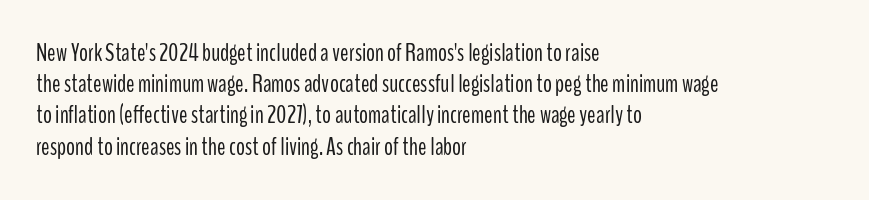
{"italic": "no", "bold": "no", "underline": "no", "align": "left", "line_spacing": "normal", "line_spacing_ratio": 1.25, "letter_spacing": "normal", "letter_spacing_em": 0.0, "glyph_px": 25}
